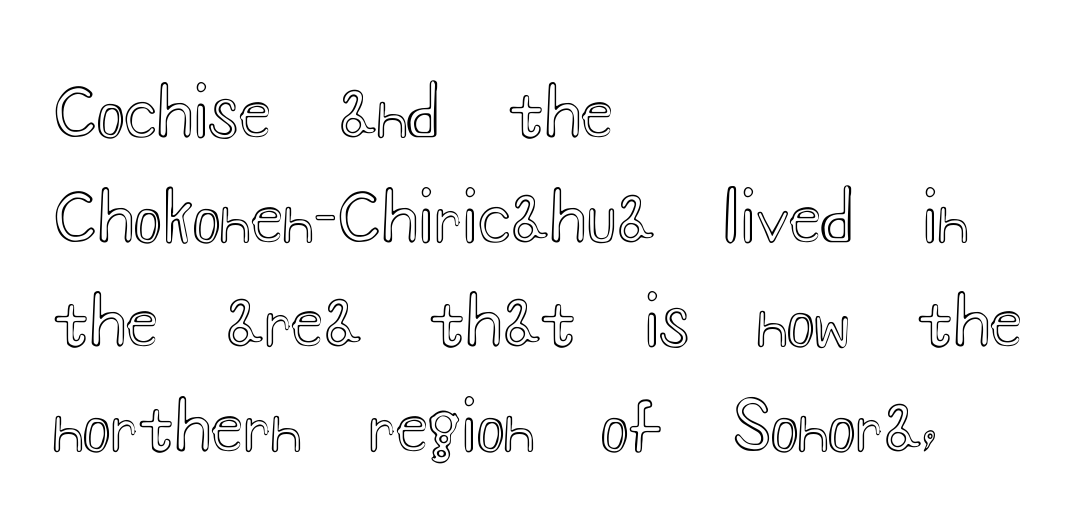
The image shows 67 px wide type, upright; set left-aligned, normal line spacing (1.56x), normal letter spacing, not underlined; a small x-height.
